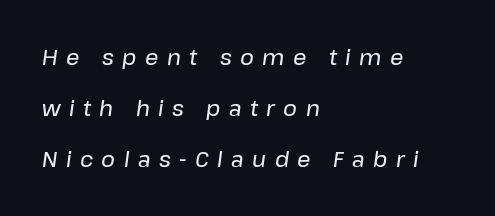
The image shows 21 px text type, italic (leaning right); set left-aligned, loose line spacing (2.43x), unusually wide letter spacing (+0.4 em), not underlined.
